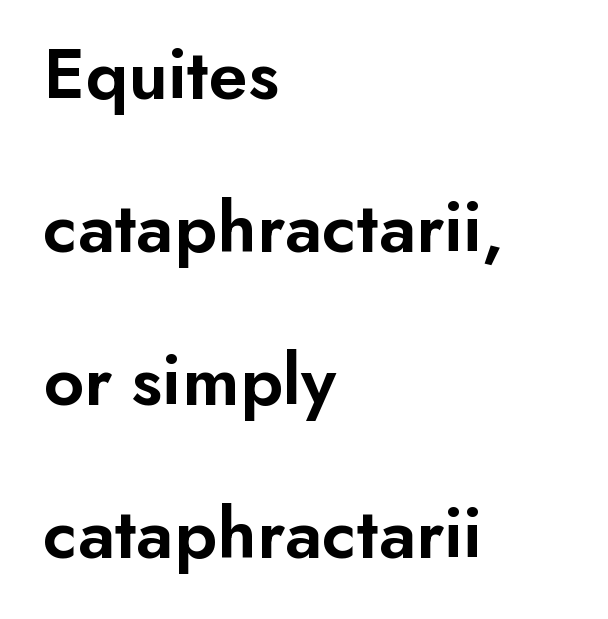
The image shows 75 px semibold sans-serif type, upright; set left-aligned, loose line spacing (2.04x), normal letter spacing, not underlined; low stroke contrast and a small x-height.
